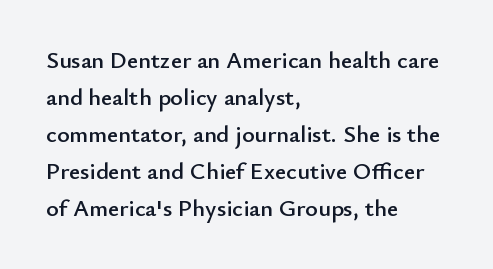
{"italic": "no", "underline": "no", "align": "left", "line_spacing": "normal", "line_spacing_ratio": 1.54, "letter_spacing": "normal", "letter_spacing_em": 0.0, "glyph_px": 24}
